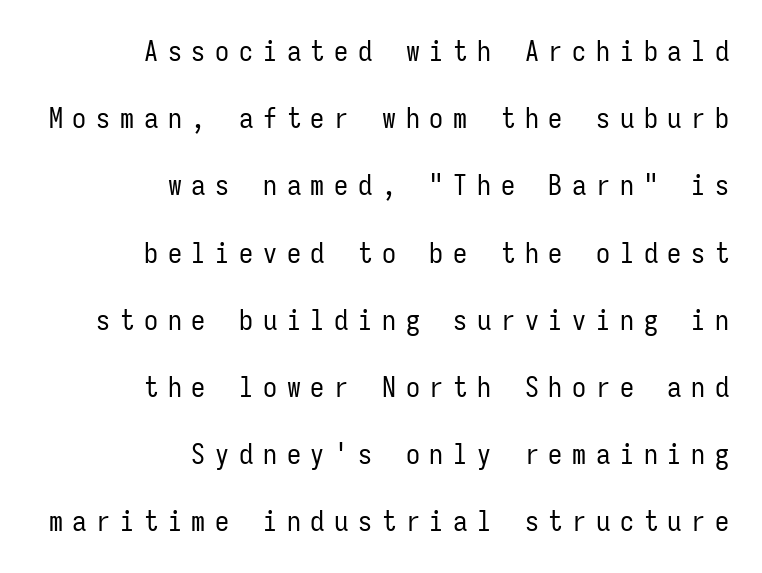
Q: Is the text bold? A: No.
Q: Is the text italic (slanted)? A: No, it is upright.
Q: Is the typeface a serif or a sans-serif typeface? A: Sans-serif.
Q: Is the text underlined? A: No.
Q: How is the paragraph aligned? A: Right-aligned.
Q: Is the spacing between letters normal or unusually wide? A: Unusually wide.
Q: Is the spacing between lines tight, normal or loose? A: Loose.
Q: Width (condensed, normal, or wide)? A: Condensed.
Q: Stroke contrast? A: Low.
Q: x-height? A: Medium.
Q: Monospaced? A: Yes.
